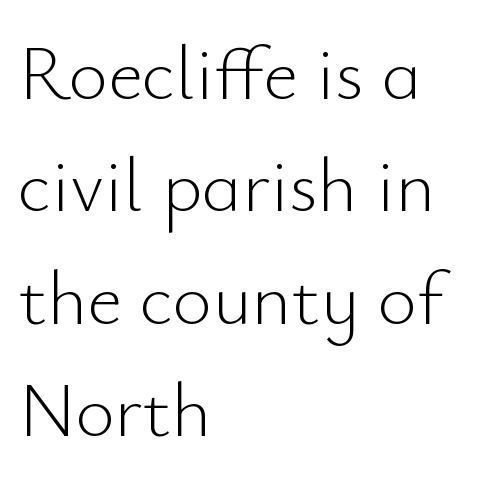
Q: Is the text bold? A: No.
Q: Is the text italic (slanted)? A: No, it is upright.
Q: Is the typeface a serif or a sans-serif typeface? A: Sans-serif.
Q: Is the text underlined? A: No.
Q: How is the paragraph aligned? A: Left-aligned.
Q: Is the spacing between letters normal or unusually wide? A: Normal.
Q: Is the spacing between lines tight, normal or loose? A: Normal.
Q: Width (condensed, normal, or wide)? A: Normal.
Q: Stroke contrast? A: Low.
Q: x-height? A: Small.
Q: Monospaced? A: No.
